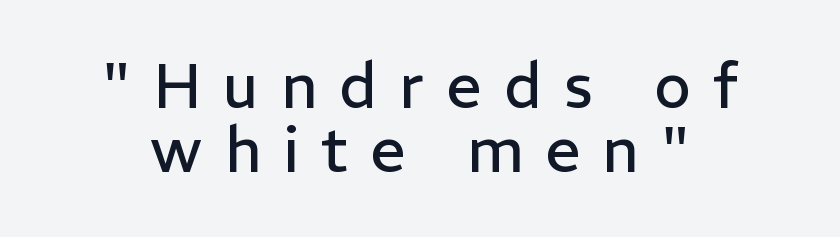
Q: Is the text bold? A: No.
Q: Is the text italic (slanted)? A: No, it is upright.
Q: Is the typeface a serif or a sans-serif typeface? A: Sans-serif.
Q: Is the text underlined? A: No.
Q: Is the spacing between letters normal or unusually wide? A: Unusually wide.
Q: Is the spacing between lines tight, normal or loose? A: Tight.
Q: Width (condensed, normal, or wide)? A: Normal.
Q: Stroke contrast? A: Low.
Q: x-height? A: Medium.
Q: Monospaced? A: No.
